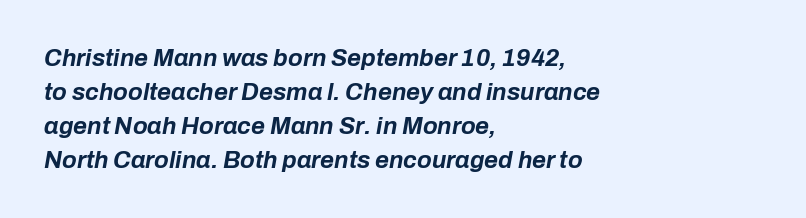
The image shows 24 px bold type, italic (leaning right); set left-aligned, normal line spacing (1.41x), normal letter spacing, not underlined.
